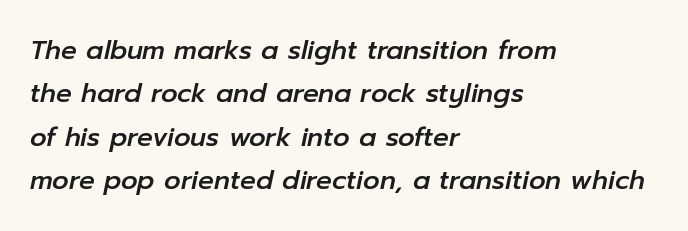
The image shows 26 px text type, italic (leaning right); set left-aligned, normal line spacing (1.67x), normal letter spacing, not underlined.
